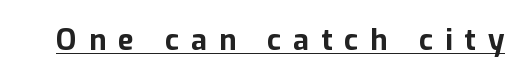
Q: Is the text bold? A: Yes.
Q: Is the text italic (slanted)? A: No, it is upright.
Q: Is the typeface a serif or a sans-serif typeface? A: Sans-serif.
Q: Is the text underlined? A: Yes.
Q: Is the spacing between letters normal or unusually wide? A: Unusually wide.
Q: Width (condensed, normal, or wide)? A: Normal.
Q: Stroke contrast? A: Low.
Q: x-height? A: Medium.
Q: Monospaced? A: No.
